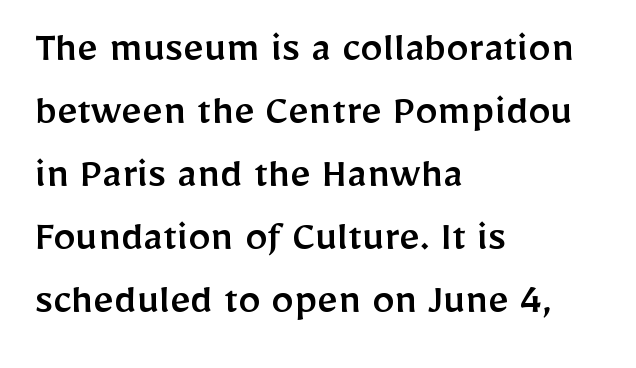
The image shows 45 px sans-serif type, upright; set left-aligned, normal line spacing (1.4x), normal letter spacing, not underlined; low stroke contrast and a medium x-height.
